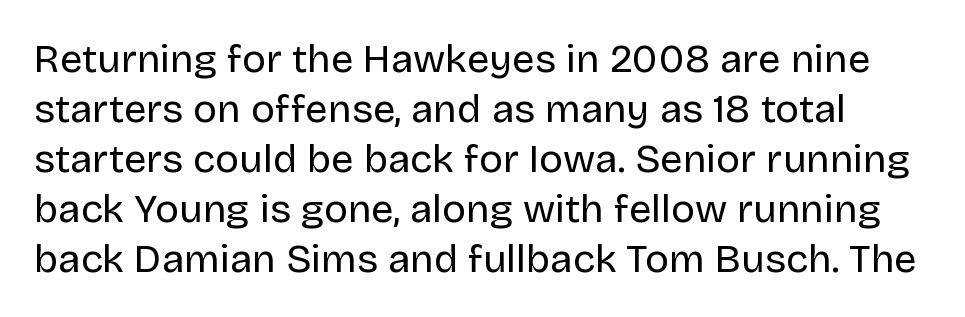
{"serif": "no", "italic": "no", "bold": "no", "weight": "regular", "width": "normal", "stroke_contrast": "low", "x_height": "large", "monospaced": "no", "underline": "no", "line_spacing": "normal", "line_spacing_ratio": 1.25, "letter_spacing": "normal", "letter_spacing_em": 0.0, "glyph_px": 40}
